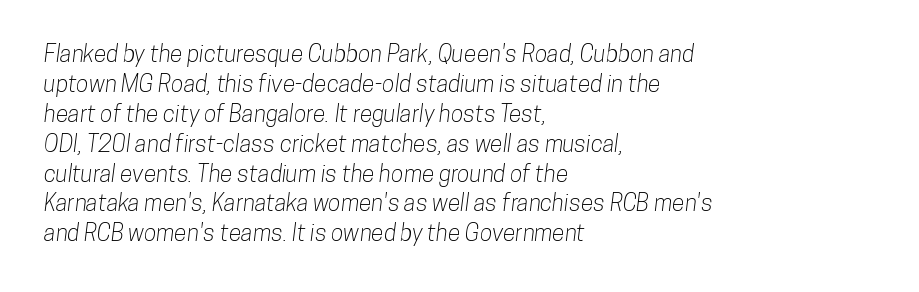
{"underline": "no", "align": "left", "line_spacing": "normal", "line_spacing_ratio": 1.3, "letter_spacing": "normal", "letter_spacing_em": 0.0, "glyph_px": 23}
